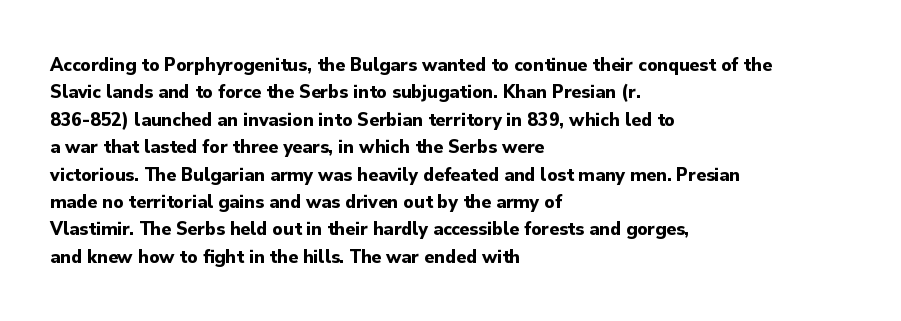
Here the glyphs are tracked normally, forming tight word shapes. The lettering stays uniformly vertical, giving the passage a roman look. The strokes are fattened all the way to bold. This sample keeps an unexceptional amount of space between lines. Underline: absent.
